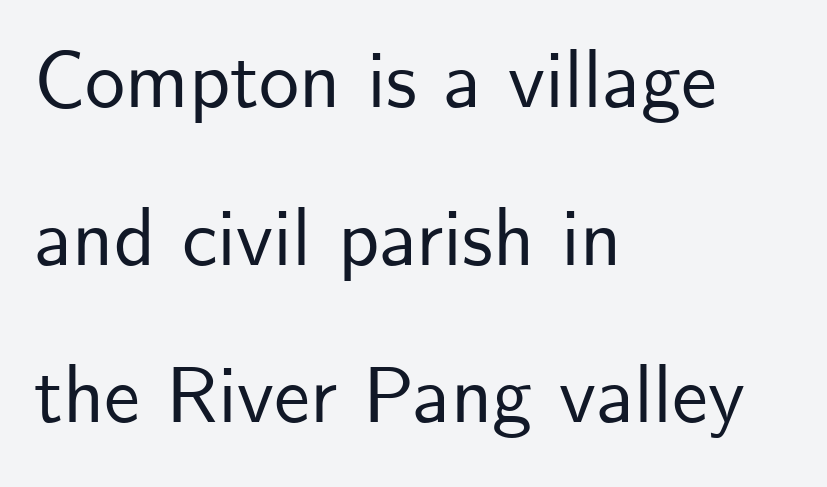
{"serif": "no", "italic": "no", "width": "normal", "stroke_contrast": "low", "x_height": "small", "monospaced": "no", "underline": "no", "align": "left", "line_spacing": "loose", "line_spacing_ratio": 1.97, "letter_spacing": "normal", "letter_spacing_em": 0.0, "glyph_px": 80}
